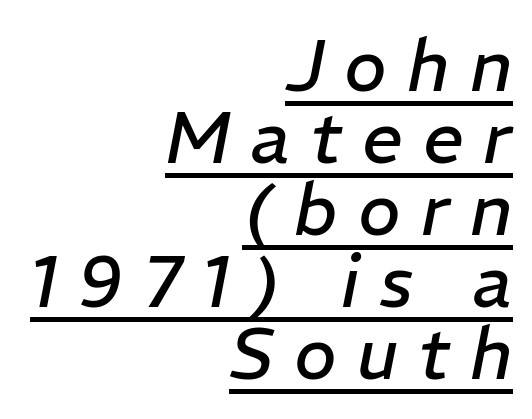
Each letter keeps its own natural width here, so spacing adapts to shape. Quick note: italic. How would I describe the line gaps? Narrow and economical. What stands out about the letter spacing? Its width — letters are far apart. The lettering is marked with a stroke running underneath it.
